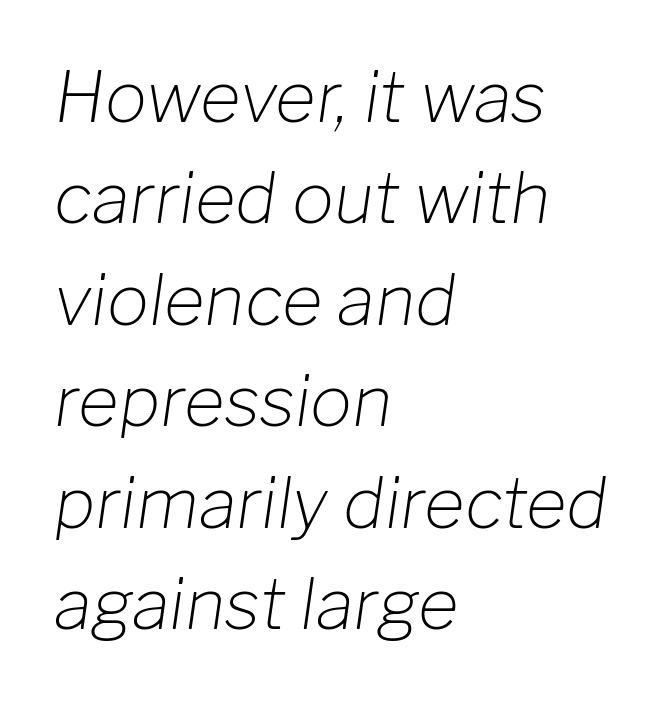
Weight: in the light-to-regular range. Default kerning and tracking; the words read as compact shapes. A classic flush-left, rag-right setting is used for this passage. Clear beneath every line of the passage. The face used here is proportionally spaced, like ordinary book or web type. This sample uses an oblique cut, with every glyph tilted off the vertical.
